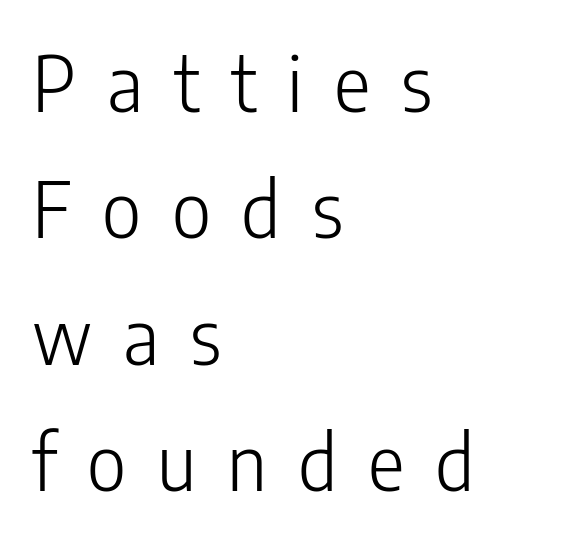
The image shows 77 px light, condensed sans-serif type, upright; set left-aligned, normal line spacing (1.64x), unusually wide letter spacing (+0.4 em), not underlined; low stroke contrast and a medium x-height.
